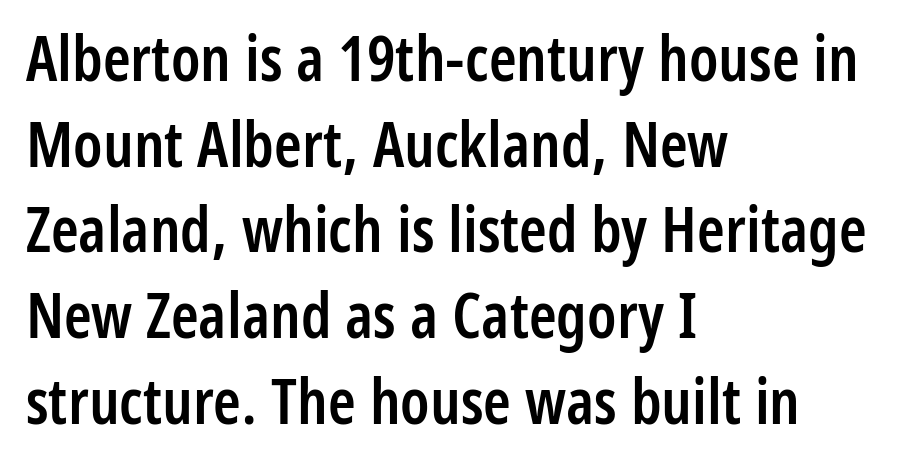
Q: Is the text bold? A: Semi-bold.
Q: Is the text italic (slanted)? A: No, it is upright.
Q: Is the typeface a serif or a sans-serif typeface? A: Sans-serif.
Q: Is the text underlined? A: No.
Q: How is the paragraph aligned? A: Left-aligned.
Q: Is the spacing between letters normal or unusually wide? A: Normal.
Q: Is the spacing between lines tight, normal or loose? A: Normal.
Q: Width (condensed, normal, or wide)? A: Condensed.
Q: Stroke contrast? A: Low.
Q: x-height? A: Medium.
Q: Monospaced? A: No.
